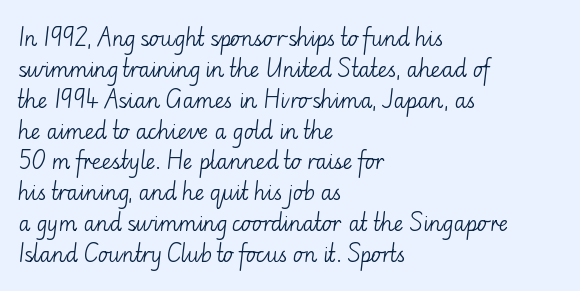
Q: Is the text bold? A: No.
Q: Is the text italic (slanted)? A: Yes.
Q: Is the text underlined? A: No.
Q: How is the paragraph aligned? A: Left-aligned.
Q: Is the spacing between letters normal or unusually wide? A: Normal.
Q: Is the spacing between lines tight, normal or loose? A: Normal.
